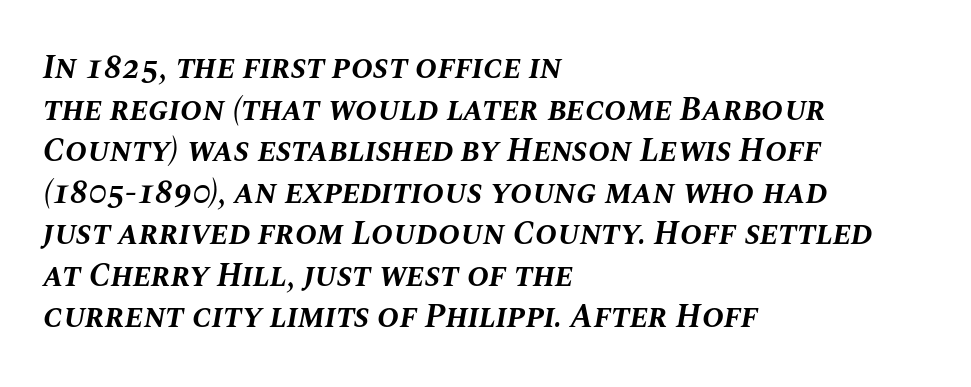
Q: Is the text bold? A: Yes.
Q: Is the text italic (slanted)? A: Yes, it leans right by about 10 degrees.
Q: Is the text underlined? A: No.
Q: How is the paragraph aligned? A: Left-aligned.
Q: Is the spacing between letters normal or unusually wide? A: Normal.
Q: Is the spacing between lines tight, normal or loose? A: Normal.
Q: Width (condensed, normal, or wide)? A: Normal.
Q: Stroke contrast? A: Medium.
Q: x-height? A: Large.
Q: Monospaced? A: No.
